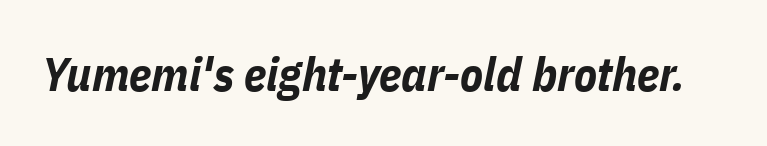
{"italic": "yes", "lean": "right", "slant_degrees": 11, "bold": "yes", "weight": "bold", "width": "condensed", "stroke_contrast": "low", "x_height": "medium", "monospaced": "no", "underline": "no", "letter_spacing": "normal", "letter_spacing_em": 0.0, "glyph_px": 47}
